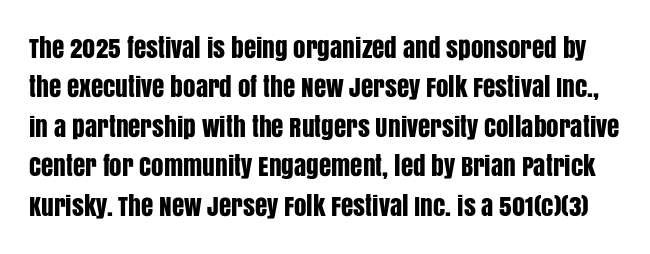
The image shows 25 px text type, upright; set normal line spacing (1.58x), normal letter spacing, not underlined.
